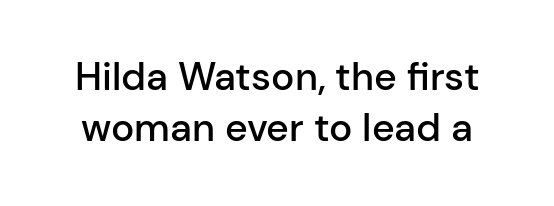
The image shows 39 px semibold sans-serif type, upright; set normal line spacing (1.32x), normal letter spacing, not underlined; low stroke contrast and a medium x-height.
